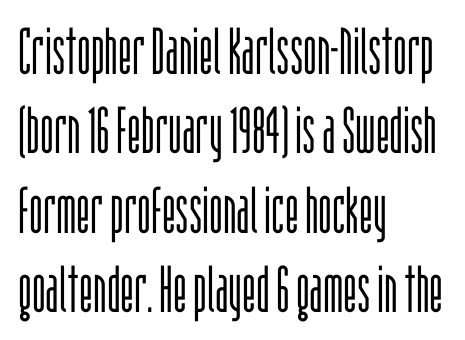
The image shows 65 px light, condensed sans-serif type, upright; set left-aligned, line spacing 1.22x, normal letter spacing, not underlined; low stroke contrast and a large x-height.
